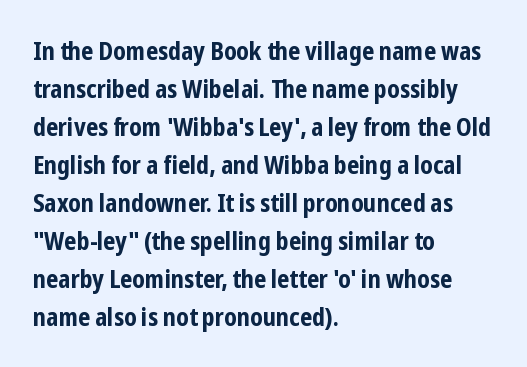
The image shows 25 px bold type, upright; set left-aligned, normal line spacing (1.52x), normal letter spacing, not underlined.
